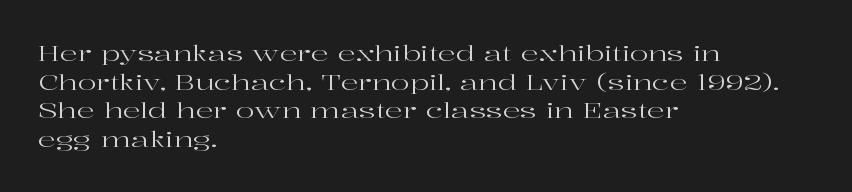
Check the space under the baseline: it is left empty. Characters follow at the spacing the type designer built in. These glyphs show unthickened strokes, regular width or finer. This is the regular roman posture of the typeface. A typesetter would call this leading conventional body-copy spacing. The compositor pushed each line to the left boundary.
